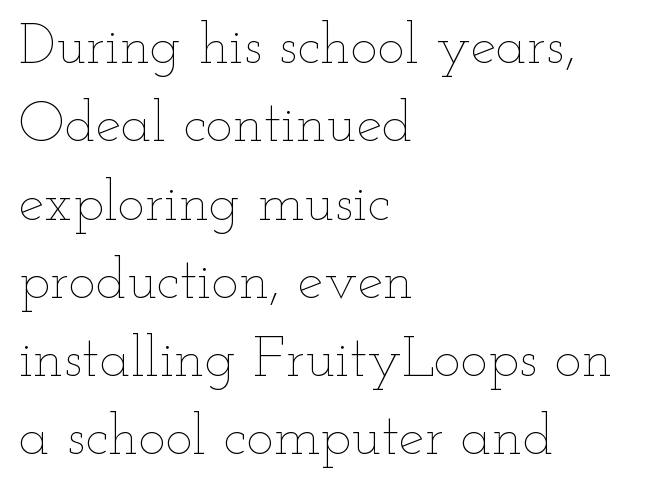
{"italic": "no", "bold": "no", "weight": "thin", "width": "wide", "stroke_contrast": "low", "x_height": "small", "monospaced": "no", "underline": "no", "align": "left", "line_spacing": "normal", "line_spacing_ratio": 1.35, "letter_spacing": "normal", "letter_spacing_em": 0.0, "glyph_px": 58}
